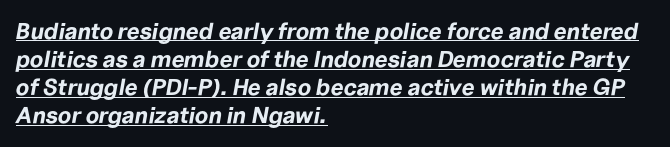
Q: Is the text bold? A: Yes.
Q: Is the text italic (slanted)? A: Yes, it leans right by about 10 degrees.
Q: Is the text underlined? A: Yes.
Q: How is the paragraph aligned? A: Left-aligned.
Q: Is the spacing between letters normal or unusually wide? A: Normal.
